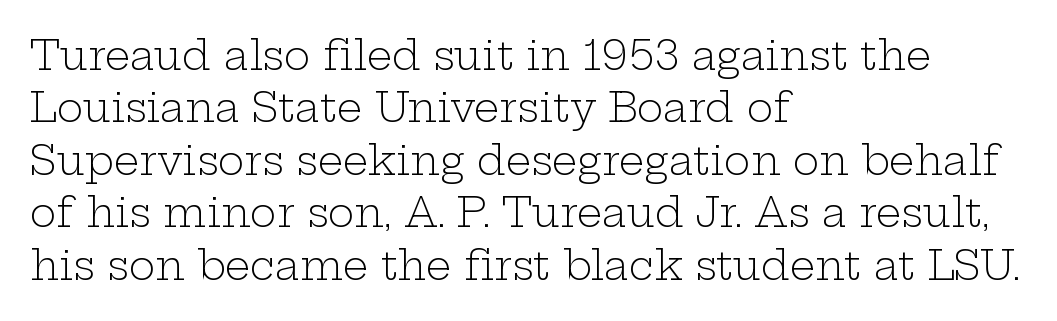
These lines keep a tight, regular rhythm from letter to letter. Students, observe: this is what conventionally led text looks like. Where is the straight margin? On the left. Letters have the restrained weight of plain body copy at most. The lettering stays uniformly vertical, giving the passage a roman look. The letters advance in unequal steps, a hallmark of proportional type.
